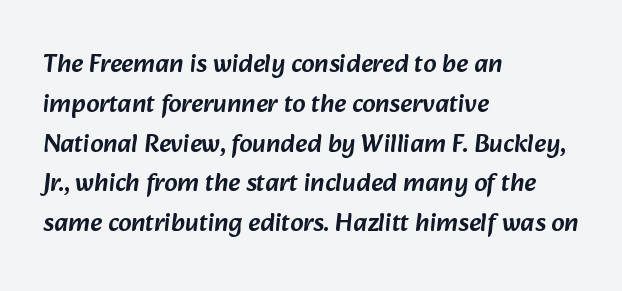
The image shows 26 px text type; set left-aligned, normal line spacing (1.53x), normal letter spacing, not underlined.
